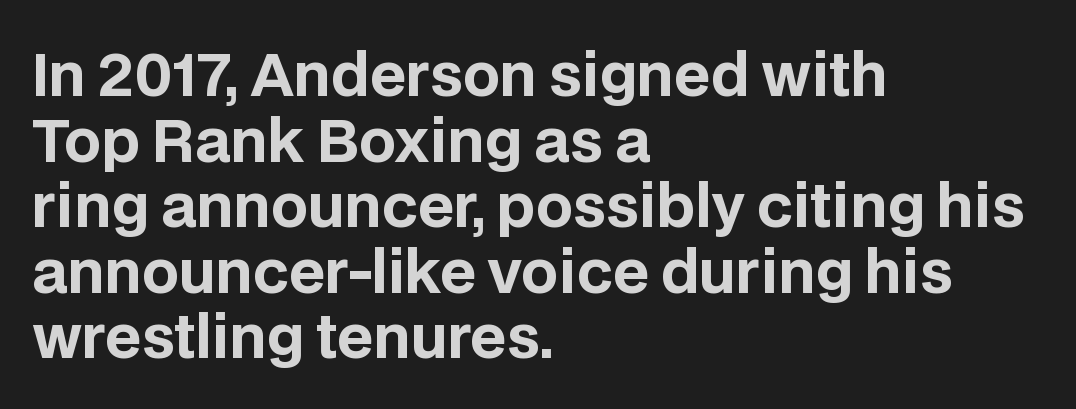
{"serif": "no", "italic": "no", "bold": "yes", "weight": "bold", "width": "normal", "stroke_contrast": "low", "x_height": "large", "monospaced": "no", "underline": "no", "align": "left", "line_spacing": "tight", "line_spacing_ratio": 1.13, "letter_spacing": "normal", "letter_spacing_em": 0.0, "glyph_px": 58}
